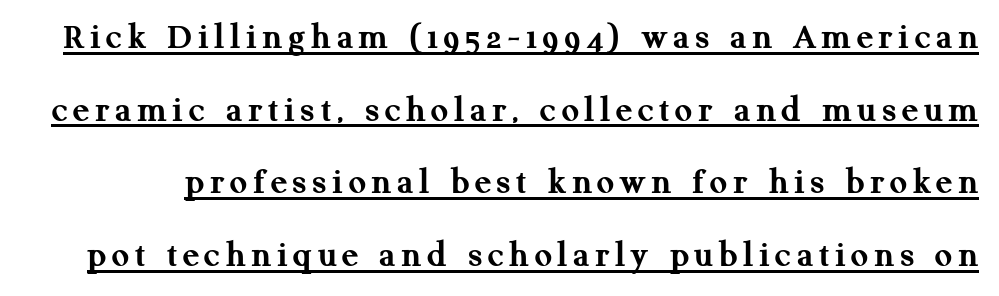
The image shows 38 px semibold serif type, upright; set loose line spacing (1.91x), underlined; medium stroke contrast and a medium x-height.
